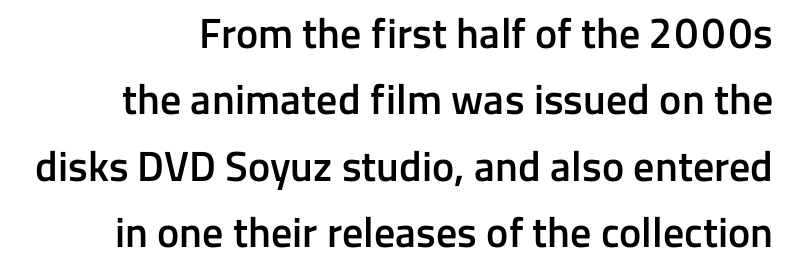
{"serif": "no", "italic": "no", "bold": "semi", "weight": "semibold", "width": "normal", "stroke_contrast": "low", "x_height": "medium", "monospaced": "no", "underline": "no", "line_spacing": "normal", "line_spacing_ratio": 1.58, "letter_spacing": "normal", "letter_spacing_em": 0.0, "glyph_px": 42}
